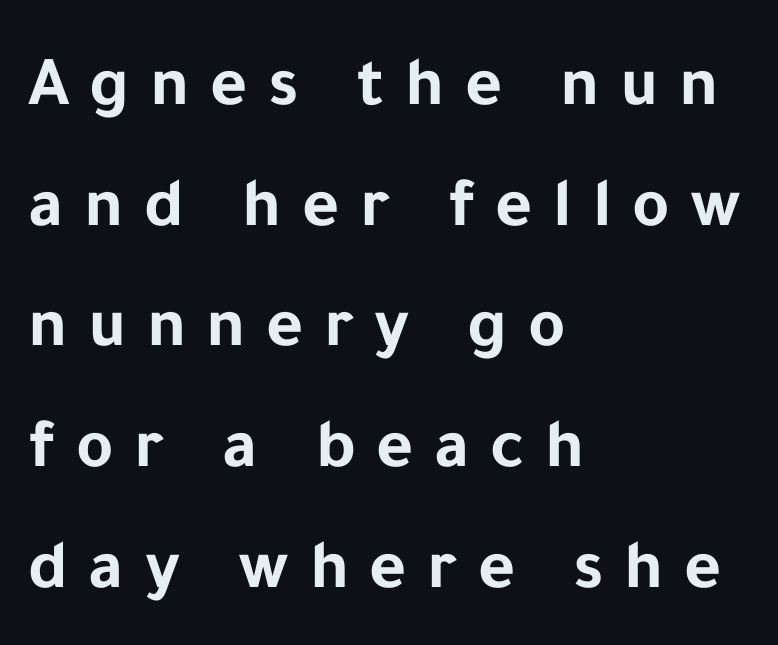
{"serif": "no", "italic": "no", "bold": "yes", "weight": "bold", "width": "normal", "stroke_contrast": "low", "x_height": "medium", "monospaced": "no", "underline": "no", "align": "left", "line_spacing": "normal", "line_spacing_ratio": 1.7, "letter_spacing": "wide", "letter_spacing_em": 0.29, "glyph_px": 71}
